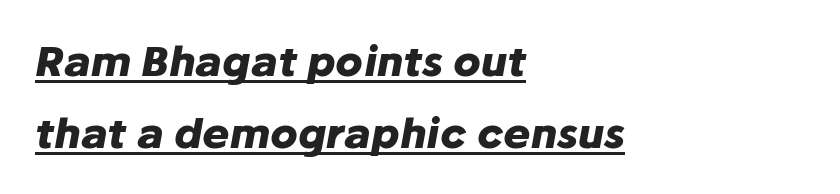
This sample uses plain, unmodified letter spacing. These words are printed bold, with thick strokes throughout. The passage is arranged the way most books set body copy — flush left. The rendering uses natural spacing where letterforms have individual widths.
